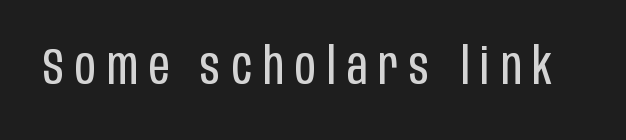
The image shows 51 px regular-weight, condensed sans-serif type, upright; set unusually wide letter spacing (+0.22 em), not underlined; low stroke contrast and a large x-height.
